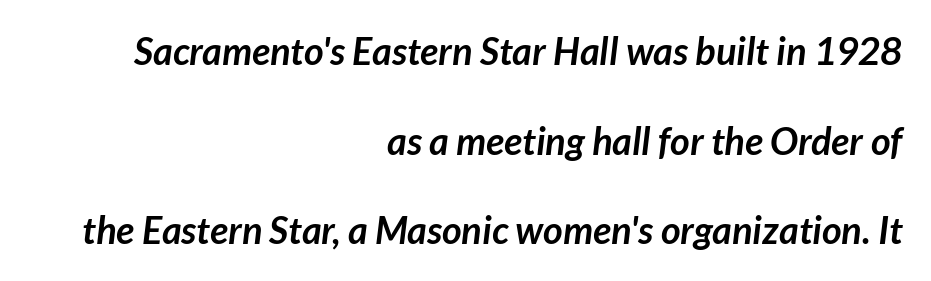
A student would call this right alignment; a typographer would say flush right, rag left. Grotesque or geometric, the face here clearly has no serifs. Observe the ordinary spacing: letters are neighbours, not strangers. Decoration check: the copy has no underline. The rendering uses natural spacing where letterforms have individual widths.
